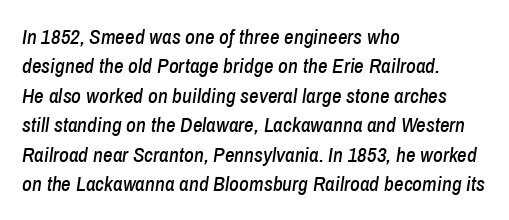
Plain, unruled lines of type. These lines stack with their left ends in a neat column. The leading is moderate, giving the passage an even texture. There is no visible air inserted between adjacent glyphs. Every character sits at an angle, as italics do.
